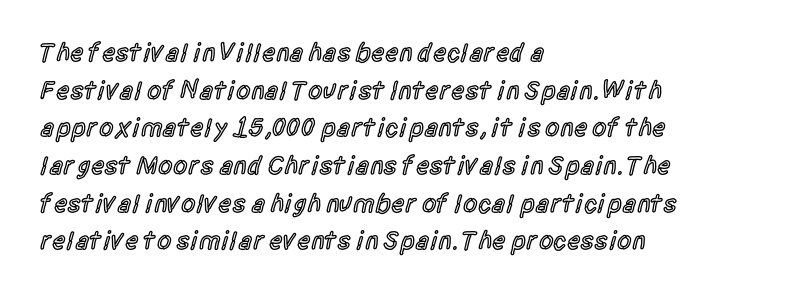
{"bold": "semi", "underline": "no", "align": "left", "line_spacing": "normal", "line_spacing_ratio": 1.45, "letter_spacing": "normal", "letter_spacing_em": 0.0, "glyph_px": 26}
